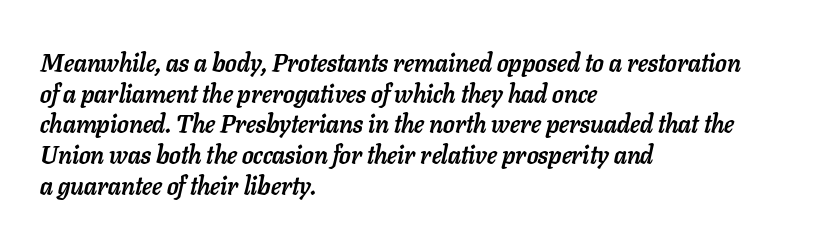
Q: Is the text bold? A: Yes.
Q: Is the text italic (slanted)? A: Yes, it leans right by about 11 degrees.
Q: Is the text underlined? A: No.
Q: How is the paragraph aligned? A: Left-aligned.
Q: Is the spacing between letters normal or unusually wide? A: Normal.
